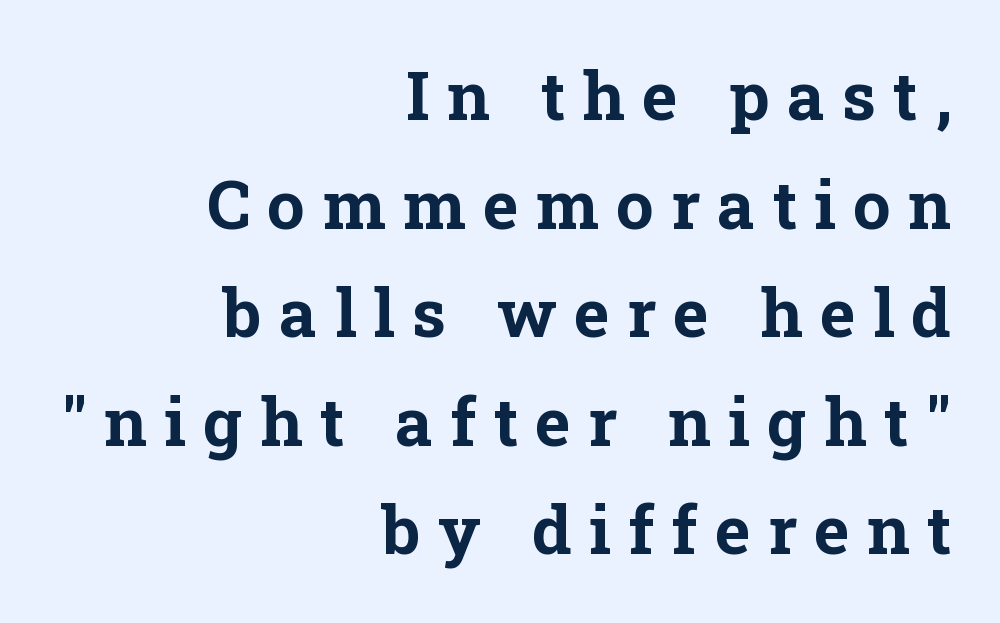
Q: Is the text bold? A: Yes.
Q: Is the text italic (slanted)? A: No, it is upright.
Q: Is the typeface a serif or a sans-serif typeface? A: Serif.
Q: Is the text underlined? A: No.
Q: How is the paragraph aligned? A: Right-aligned.
Q: Is the spacing between letters normal or unusually wide? A: Unusually wide.
Q: Is the spacing between lines tight, normal or loose? A: Normal.
Q: Width (condensed, normal, or wide)? A: Normal.
Q: Stroke contrast? A: Low.
Q: x-height? A: Medium.
Q: Monospaced? A: No.
